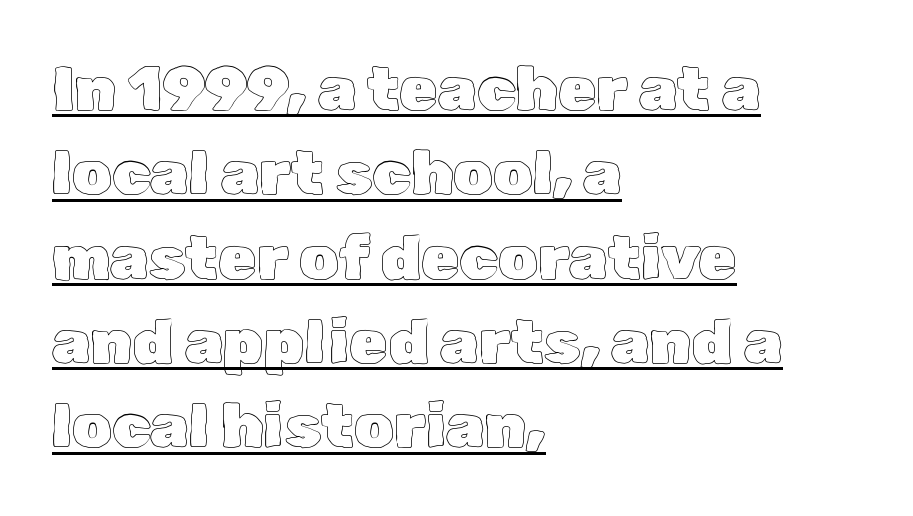
{"italic": "no", "width": "normal", "x_height": "medium", "monospaced": "no", "underline": "yes", "align": "left", "line_spacing": "normal", "line_spacing_ratio": 1.36, "letter_spacing": "normal", "letter_spacing_em": 0.0, "glyph_px": 62}
